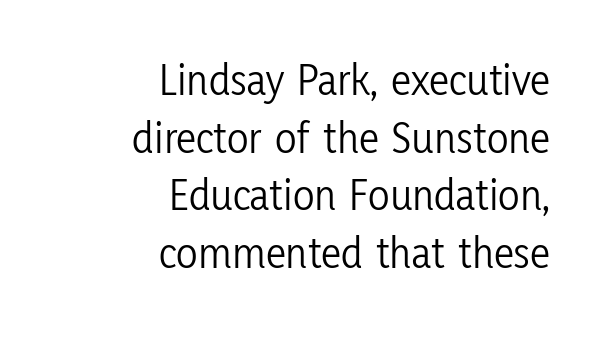
{"serif": "no", "italic": "no", "bold": "no", "weight": "light", "width": "condensed", "stroke_contrast": "low", "x_height": "medium", "monospaced": "no", "underline": "no", "align": "right", "line_spacing": "normal", "line_spacing_ratio": 1.28, "letter_spacing": "normal", "letter_spacing_em": 0.0, "glyph_px": 45}
